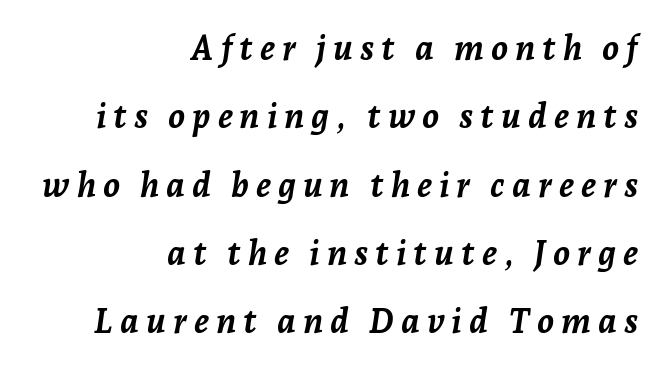
{"italic": "yes", "lean": "right", "slant_degrees": 7, "bold": "yes", "weight": "semibold", "width": "normal", "stroke_contrast": "low", "x_height": "medium", "monospaced": "no", "underline": "no", "align": "right", "line_spacing": "loose", "line_spacing_ratio": 2.01, "letter_spacing": "wide", "letter_spacing_em": 0.2, "glyph_px": 34}
